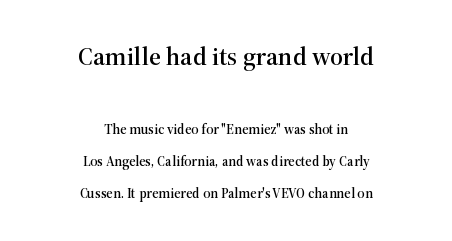
These lines stand farther apart than default settings would place them. Every row of glyphs is offset so its center matches the block's center. Unmarked baselines from the first word to the last. Caption: standard tracking, unaltered. Block one is the big one; block two sits smaller underneath.
